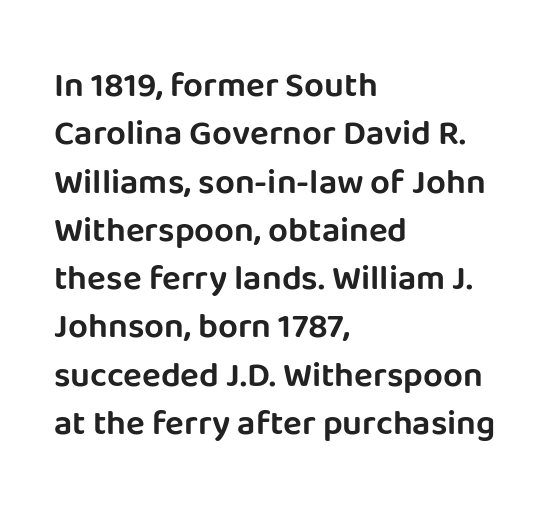
The image shows 35 px sans-serif type, upright; set left-aligned, normal line spacing (1.38x), normal letter spacing, not underlined; low stroke contrast and a large x-height.
